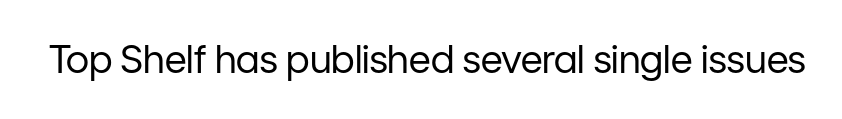
{"serif": "no", "italic": "no", "bold": "no", "weight": "regular", "width": "normal", "stroke_contrast": "low", "x_height": "medium", "monospaced": "no", "underline": "no", "letter_spacing": "normal", "letter_spacing_em": 0.0, "glyph_px": 38}
